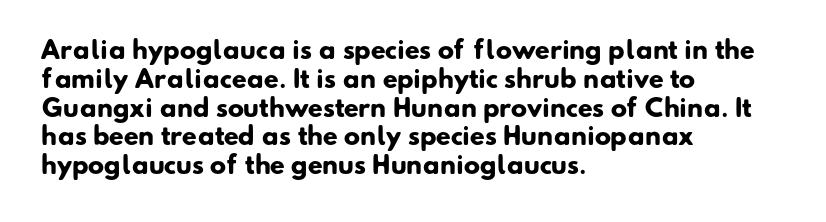
Q: Is the text bold? A: Yes.
Q: Is the text underlined? A: No.
Q: How is the paragraph aligned? A: Left-aligned.
Q: Is the spacing between letters normal or unusually wide? A: Normal.
